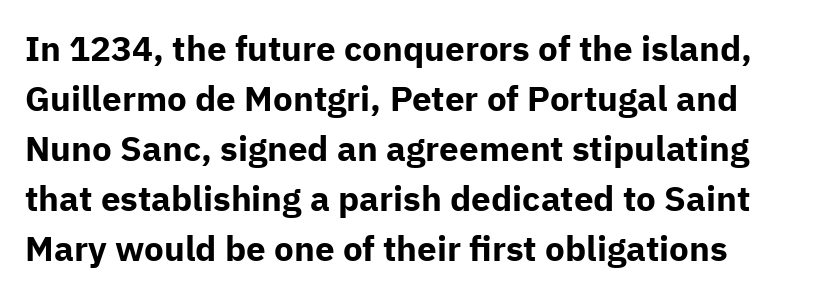
The image shows 35 px bold sans-serif type, upright; set normal line spacing (1.43x), normal letter spacing, not underlined; low stroke contrast and a medium x-height.
